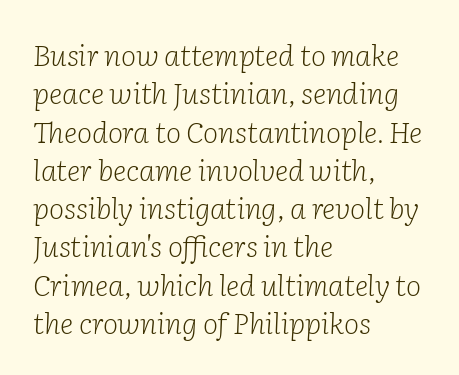
A typesetter would call this leading conventional body-copy spacing. Quick note: italic. Visually the block forms a straight wall on the left and a jagged coastline on the right. Each word holds together tightly as a unit, with standard inter-letter gaps. Beneath every word, the page is bare.
